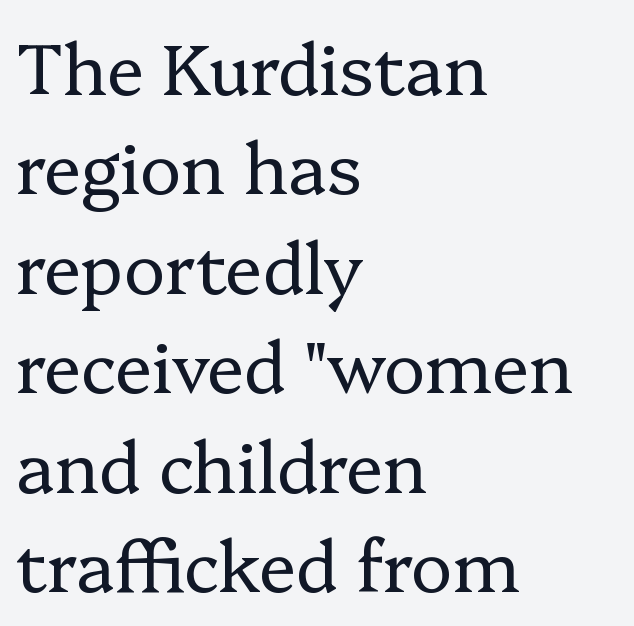
Q: Is the text bold? A: No.
Q: Is the text italic (slanted)? A: No, it is upright.
Q: Is the typeface a serif or a sans-serif typeface? A: Serif.
Q: Is the text underlined? A: No.
Q: How is the paragraph aligned? A: Left-aligned.
Q: Is the spacing between letters normal or unusually wide? A: Normal.
Q: Is the spacing between lines tight, normal or loose? A: Normal.
Q: Width (condensed, normal, or wide)? A: Normal.
Q: Stroke contrast? A: Low.
Q: x-height? A: Medium.
Q: Monospaced? A: No.
